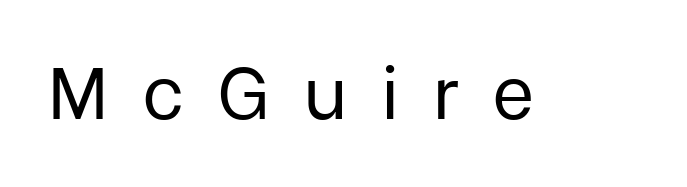
Words float on clear page, feet unadorned. The text was rendered using a sans face with plain stroke endings. The lettering stays uniformly vertical, giving the passage a roman look. These lines have a slow, spaced-out rhythm from letter to letter. Heft: none added — not bold.
